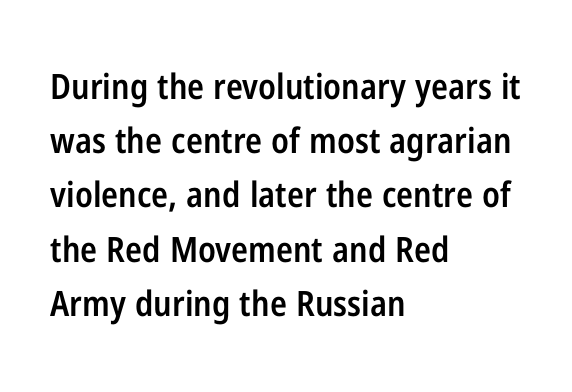
The image shows 35 px semibold, condensed sans-serif type, upright; set left-aligned, normal line spacing (1.55x), normal letter spacing, not underlined; low stroke contrast and a medium x-height.
